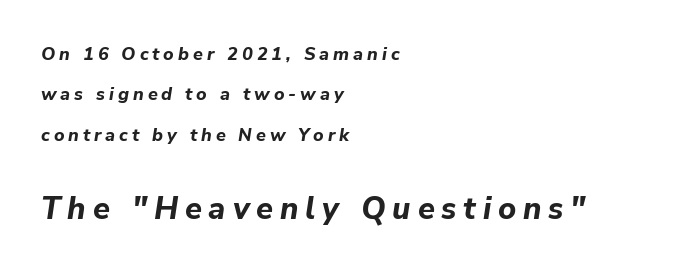
Q: Is the text bold? A: Yes.
Q: Is the text italic (slanted)? A: Yes, it leans right by about 9 degrees.
Q: Is the text underlined? A: No.
Q: How is the paragraph aligned? A: Left-aligned.
Q: Is the spacing between letters normal or unusually wide? A: Unusually wide.
Q: Is the spacing between lines tight, normal or loose? A: Loose.
Q: Which block of text is set in a larger size, the first (top) or the second (bottom)? A: The second (bottom) one.
Q: Width (condensed, normal, or wide)? A: Normal.
Q: Stroke contrast? A: Low.
Q: x-height? A: Medium.
Q: Monospaced? A: No.
